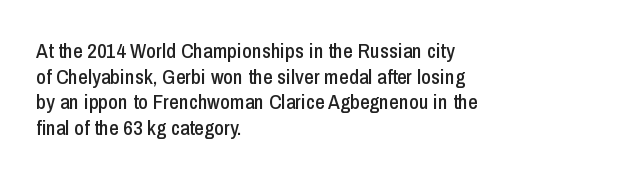
{"italic": "no", "underline": "no", "align": "left", "line_spacing_ratio": 1.22, "letter_spacing": "normal", "letter_spacing_em": 0.0, "glyph_px": 21}
